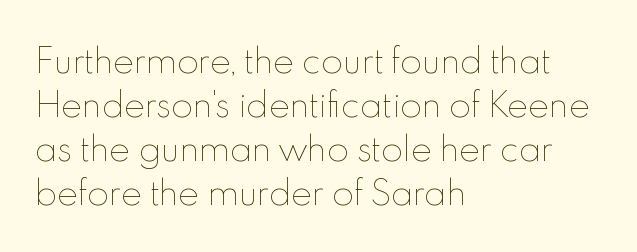
Type without underlining. This rendering uses left alignment, leaving the right contour irregular. The letters advance in unequal steps, a hallmark of proportional type. Tall strokes in this sample are plumb rather than angled. The lines sit at an ordinary, default distance from one another. Compared with a typical body face, this is equally light or lighter still.
